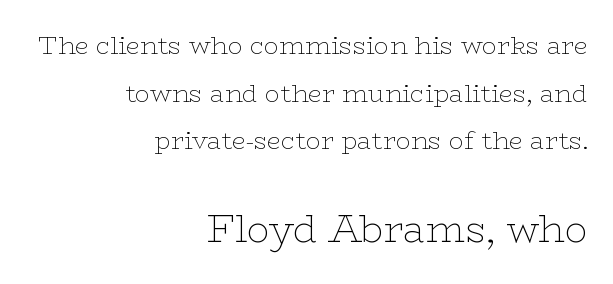
The image shows 38 px thin, wide serif type, upright; set right-aligned, loose line spacing (1.91x), normal letter spacing, not underlined; the second (bottom) block is 1.52x larger; low stroke contrast and a medium x-height.
